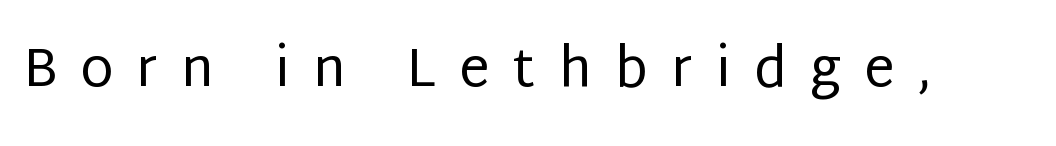
The image shows 54 px regular-weight sans-serif type, upright; set unusually wide letter spacing (+0.43 em), not underlined; low stroke contrast and a large x-height.
